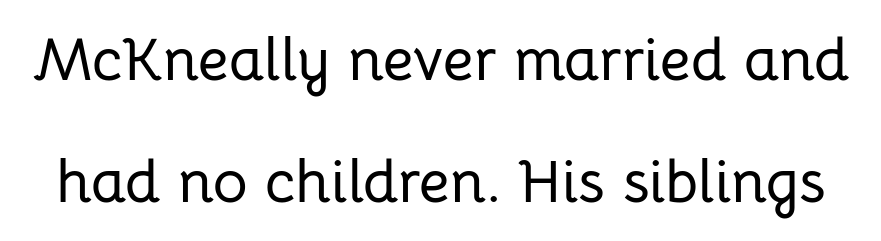
One glance says open: line gaps are wider than usual. Unlike italic type, these characters show no tilt at all. This rendering leaves character spacing at its baseline value. Letters rest on an invisible, unmarked baseline.
